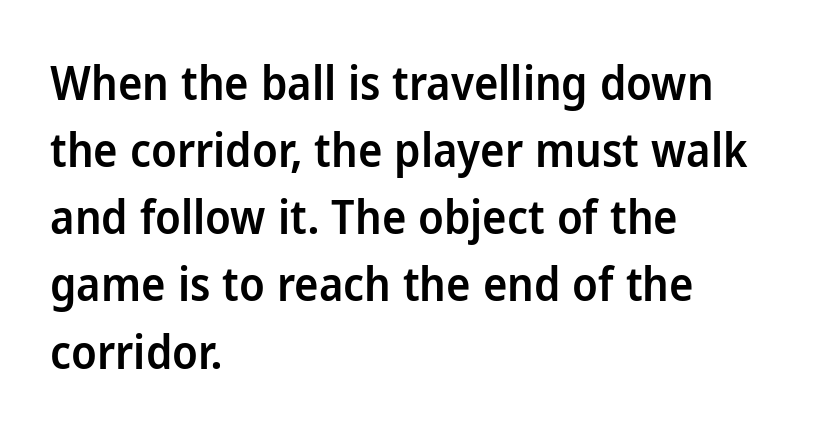
Line spacing here is normal. In terms of posture, this sample is upright. On the weight axis this lands at semibold, roughly 600. Horizontal alignment here is leftward, the default for most running prose. Here the glyphs are tracked normally, forming tight word shapes. This sample has the flowing, uneven cadence of proportional lettering.
